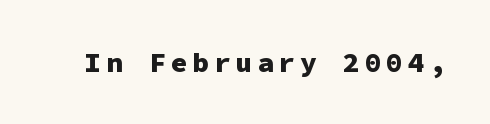
{"serif": "no", "italic": "no", "bold": "yes", "weight": "heavy", "width": "normal", "stroke_contrast": "low", "x_height": "medium", "monospaced": "yes", "underline": "no", "glyph_px": 28}
